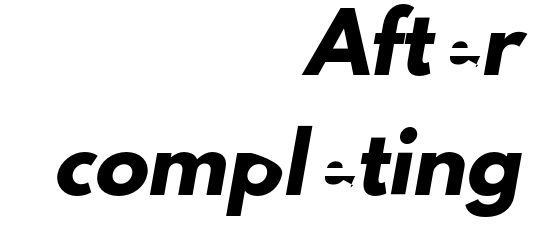
The image shows 54 px sans-serif type; set right-aligned, loose line spacing (2.23x), normal letter spacing, not underlined; low stroke contrast and a small x-height.
